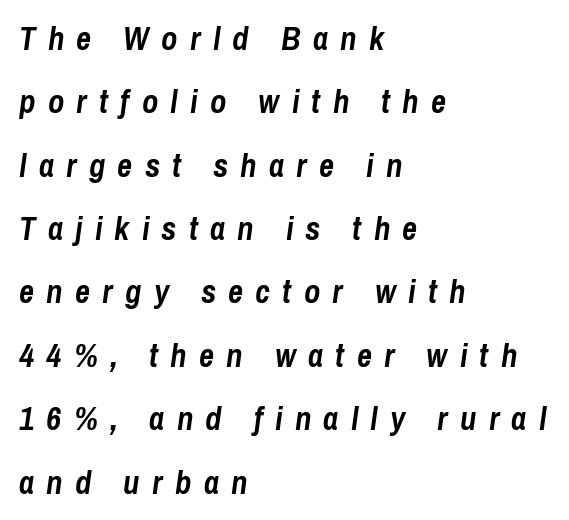
{"italic": "yes", "lean": "right", "slant_degrees": 8, "bold": "yes", "weight": "semibold", "width": "condensed", "stroke_contrast": "low", "x_height": "medium", "monospaced": "no", "underline": "no", "align": "left", "line_spacing": "loose", "line_spacing_ratio": 1.92, "letter_spacing": "wide", "letter_spacing_em": 0.37, "glyph_px": 33}
